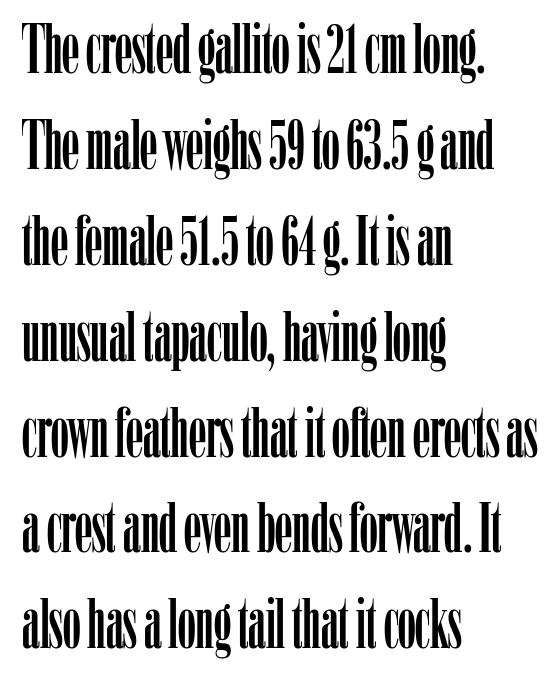
{"serif": "yes", "italic": "no", "width": "condensed", "stroke_contrast": "low", "x_height": "medium", "monospaced": "no", "underline": "no", "align": "left", "line_spacing": "normal", "line_spacing_ratio": 1.37, "letter_spacing": "normal", "letter_spacing_em": 0.0, "glyph_px": 70}
